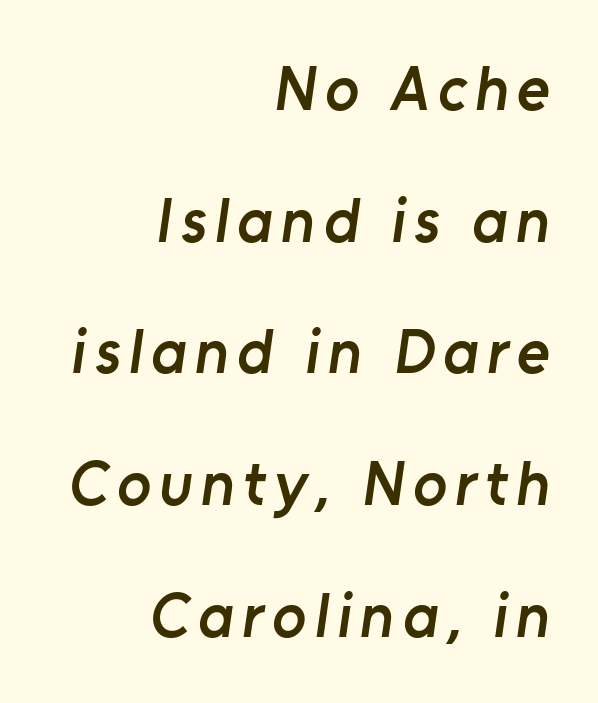
Q: Is the text bold? A: Semi-bold.
Q: Is the typeface a serif or a sans-serif typeface? A: Sans-serif.
Q: Is the text underlined? A: No.
Q: How is the paragraph aligned? A: Right-aligned.
Q: Is the spacing between lines tight, normal or loose? A: Loose.
Q: Width (condensed, normal, or wide)? A: Normal.
Q: Stroke contrast? A: Low.
Q: x-height? A: Medium.
Q: Monospaced? A: No.
